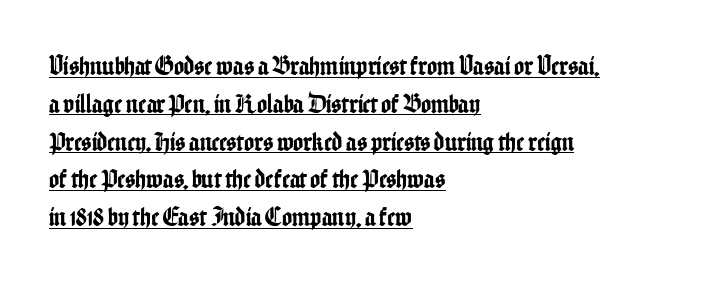
Q: Is the text italic (slanted)? A: No, it is upright.
Q: Is the text underlined? A: Yes.
Q: How is the paragraph aligned? A: Left-aligned.
Q: Is the spacing between letters normal or unusually wide? A: Normal.
Q: Is the spacing between lines tight, normal or loose? A: Normal.
